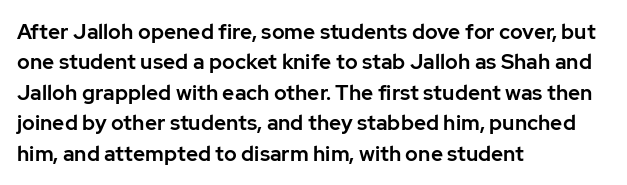
Q: Is the text italic (slanted)? A: No, it is upright.
Q: Is the text underlined? A: No.
Q: How is the paragraph aligned? A: Left-aligned.
Q: Is the spacing between letters normal or unusually wide? A: Normal.
Q: Is the spacing between lines tight, normal or loose? A: Normal.
